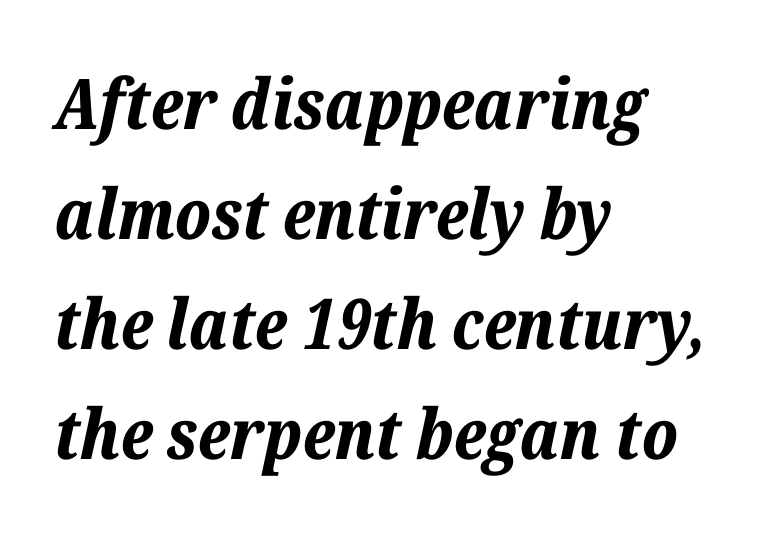
The image shows 70 px bold type, italic (leaning right); set left-aligned, normal line spacing (1.57x), normal letter spacing, not underlined; low stroke contrast and a medium x-height.
